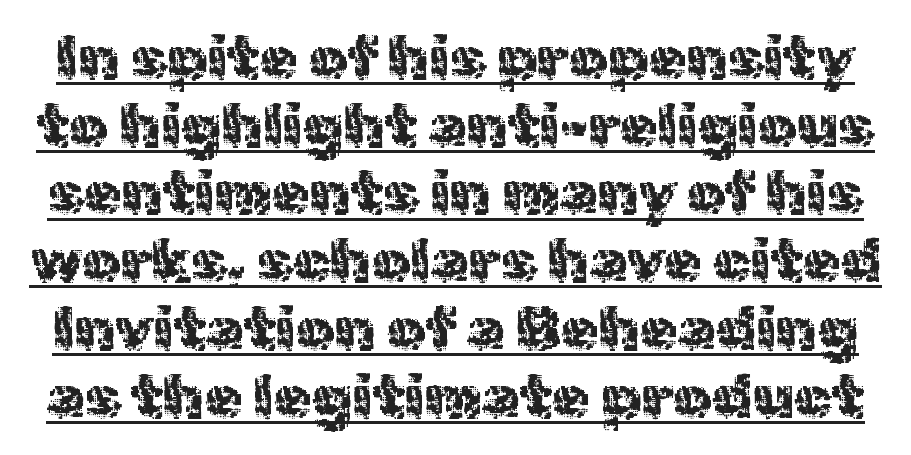
Q: Is the text italic (slanted)? A: No, it is upright.
Q: Is the typeface a serif or a sans-serif typeface? A: Sans-serif.
Q: Is the text underlined? A: Yes.
Q: Is the spacing between letters normal or unusually wide? A: Normal.
Q: Is the spacing between lines tight, normal or loose? A: Tight.
Q: Width (condensed, normal, or wide)? A: Normal.
Q: x-height? A: Medium.
Q: Monospaced? A: No.
